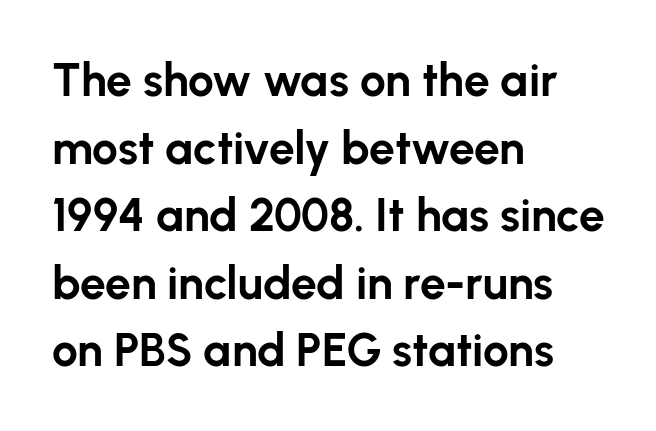
{"serif": "no", "italic": "no", "bold": "yes", "weight": "bold", "width": "normal", "stroke_contrast": "low", "x_height": "medium", "monospaced": "no", "underline": "no", "align": "left", "line_spacing": "normal", "line_spacing_ratio": 1.47, "letter_spacing": "normal", "letter_spacing_em": 0.0, "glyph_px": 46}
